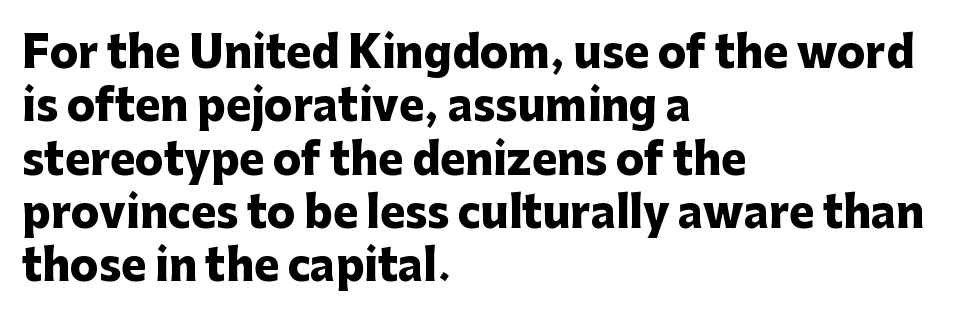
The image shows 42 px heavy sans-serif type, upright; set left-aligned, normal line spacing (1.27x), normal letter spacing, not underlined; low stroke contrast and a medium x-height.
